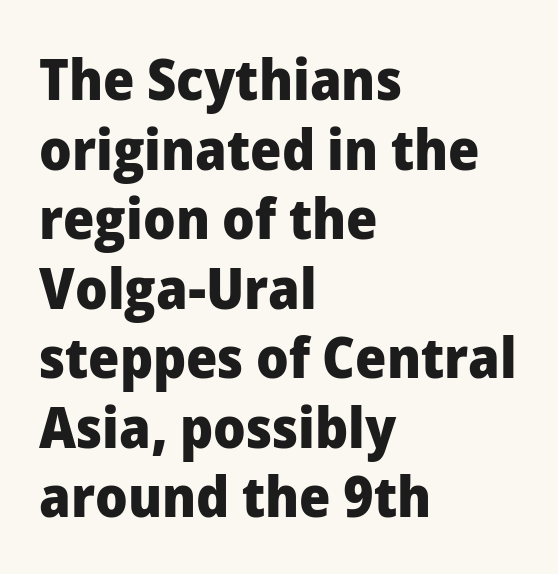
{"serif": "no", "italic": "no", "bold": "yes", "weight": "heavy", "width": "normal", "stroke_contrast": "low", "x_height": "medium", "monospaced": "no", "underline": "no", "align": "left", "line_spacing_ratio": 1.22, "letter_spacing": "normal", "letter_spacing_em": 0.0, "glyph_px": 57}
